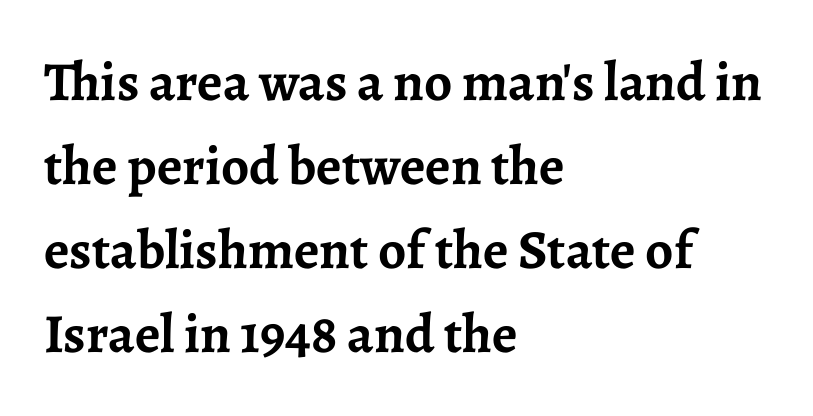
Descenders hang freely into open space. The face used here has the dense, thick strokes of a bold. Character widths vary here, with narrow letters taking less room than wide ones. Where is the straight margin? On the left. Between one letter and the next there's only the usual sliver of space. The space between consecutive lines is moderate.
